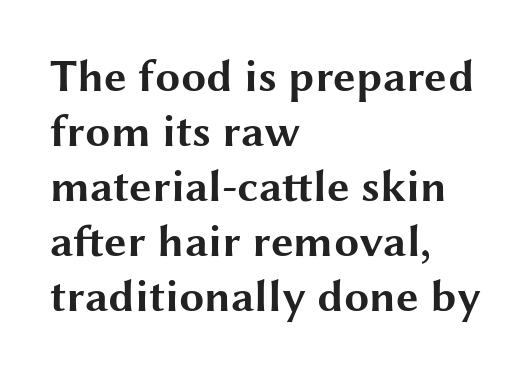
No word sits above an underline. Tracking value appears to be zero — textbook default spacing. The text was rendered using a sans face with plain stroke endings. Heavy, bold letterforms. Here the designer chose a conventional face with non-uniform glyph widths. Does the lettering tilt? It doesn't — this is upright.
